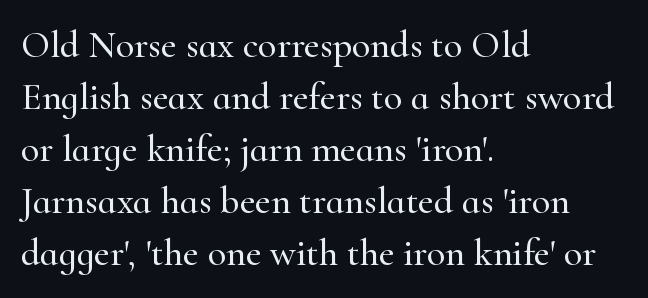
{"serif": "yes", "italic": "no", "width": "normal", "stroke_contrast": "high", "x_height": "small", "monospaced": "no", "underline": "no", "align": "left", "line_spacing": "normal", "line_spacing_ratio": 1.37, "letter_spacing": "normal", "letter_spacing_em": 0.0, "glyph_px": 38}
